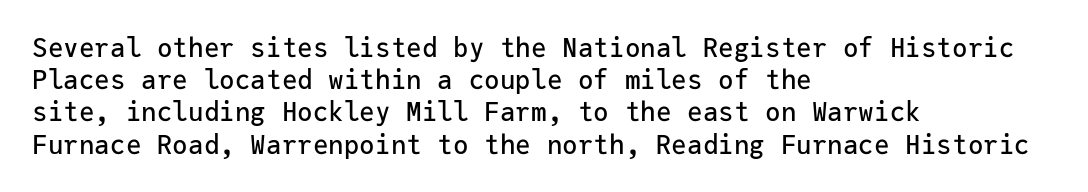
The image shows 26 px text type, upright; set left-aligned, line spacing 1.24x, normal letter spacing, not underlined.
